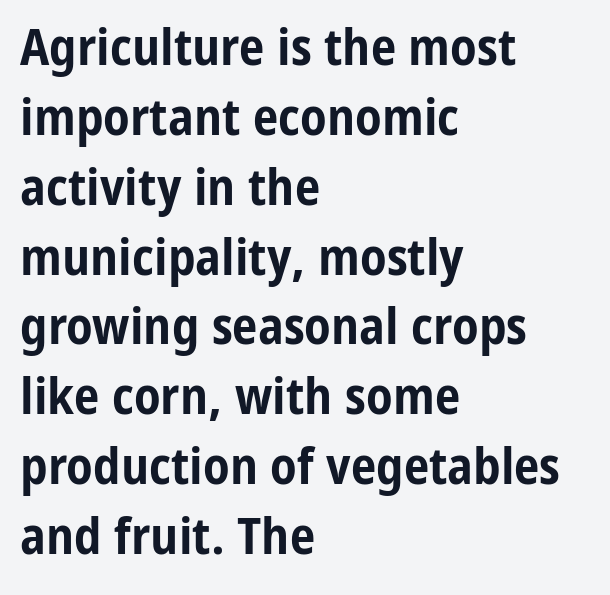
{"serif": "no", "italic": "no", "bold": "yes", "weight": "bold", "width": "condensed", "stroke_contrast": "low", "x_height": "medium", "monospaced": "no", "underline": "no", "align": "left", "line_spacing": "normal", "line_spacing_ratio": 1.37, "letter_spacing": "normal", "letter_spacing_em": 0.0, "glyph_px": 51}
